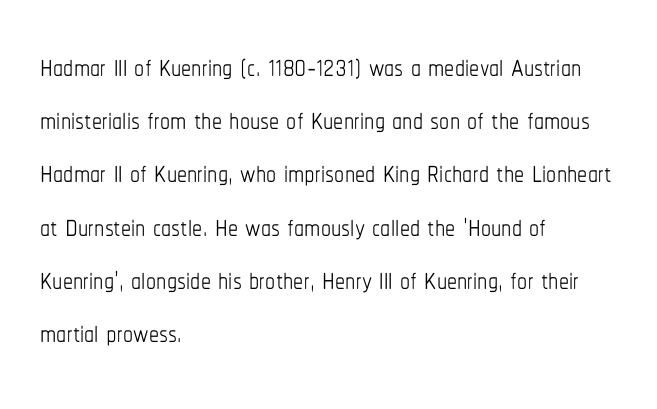
{"italic": "no", "bold": "no", "weight": "thin", "width": "condensed", "stroke_contrast": "low", "x_height": "medium", "monospaced": "no", "underline": "no", "align": "left", "line_spacing": "normal", "line_spacing_ratio": 1.33, "letter_spacing": "normal", "letter_spacing_em": 0.0, "glyph_px": 40}
